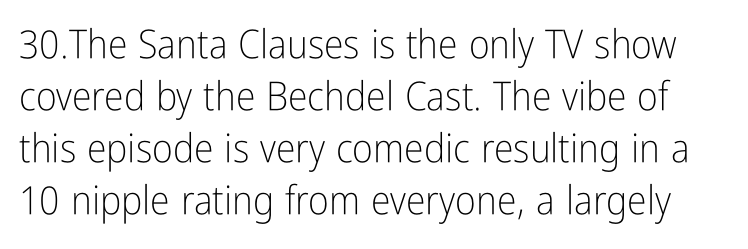
{"serif": "no", "italic": "no", "bold": "no", "weight": "light", "width": "condensed", "stroke_contrast": "low", "x_height": "medium", "monospaced": "no", "underline": "no", "line_spacing": "normal", "line_spacing_ratio": 1.3, "letter_spacing": "normal", "letter_spacing_em": 0.0, "glyph_px": 40}
